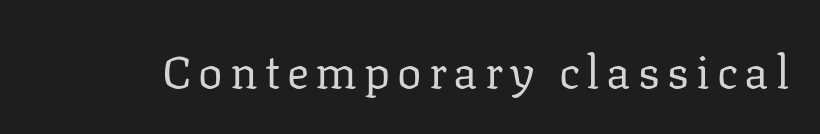
The image shows 46 px regular-weight serif type, upright; set not underlined; low stroke contrast and a medium x-height.
